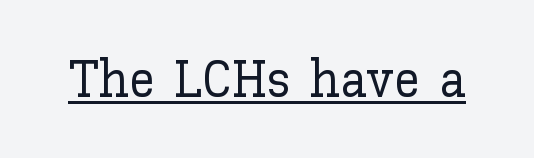
{"italic": "no", "width": "normal", "stroke_contrast": "low", "x_height": "medium", "monospaced": "no", "underline": "yes", "letter_spacing": "normal", "letter_spacing_em": 0.0, "glyph_px": 52}
